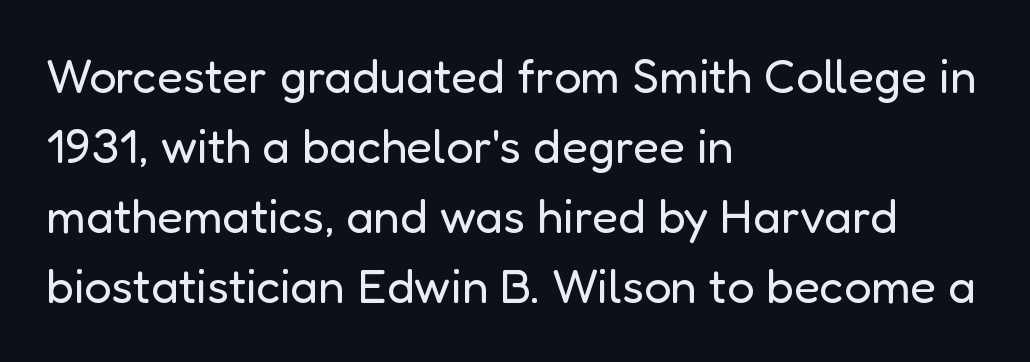
{"serif": "no", "italic": "no", "bold": "no", "weight": "regular", "width": "normal", "stroke_contrast": "low", "x_height": "medium", "monospaced": "no", "underline": "no", "align": "left", "line_spacing": "normal", "line_spacing_ratio": 1.46, "letter_spacing": "normal", "letter_spacing_em": 0.0, "glyph_px": 48}
